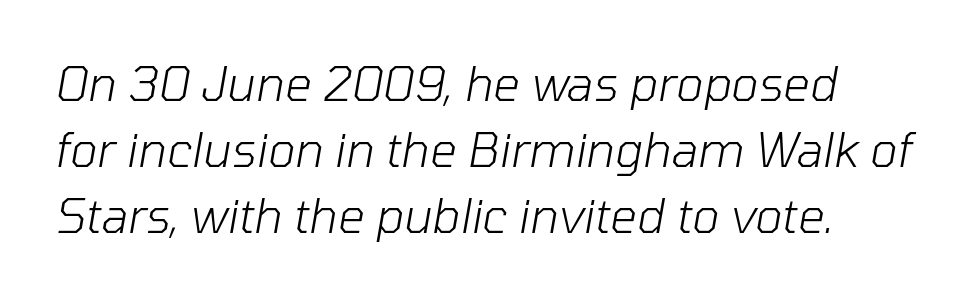
The image shows 47 px light type, italic (leaning right); set left-aligned, normal line spacing (1.4x), normal letter spacing, not underlined; low stroke contrast and a medium x-height.
